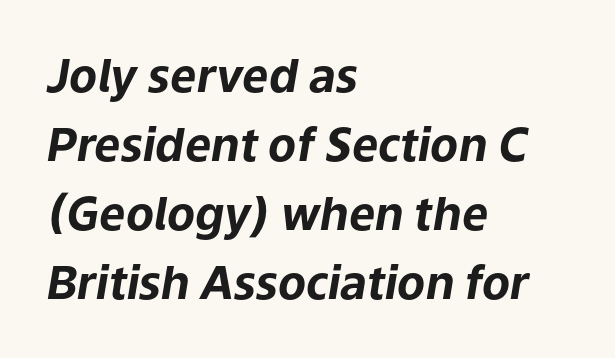
The image shows 46 px bold type, italic (leaning right); set left-aligned, normal line spacing (1.5x), normal letter spacing, not underlined; low stroke contrast and a medium x-height.
